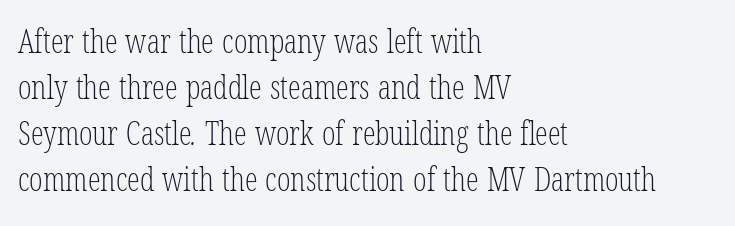
The image shows 32 px light, condensed serif type; set left-aligned, normal line spacing (1.44x), normal letter spacing, not underlined; low stroke contrast and a medium x-height.
